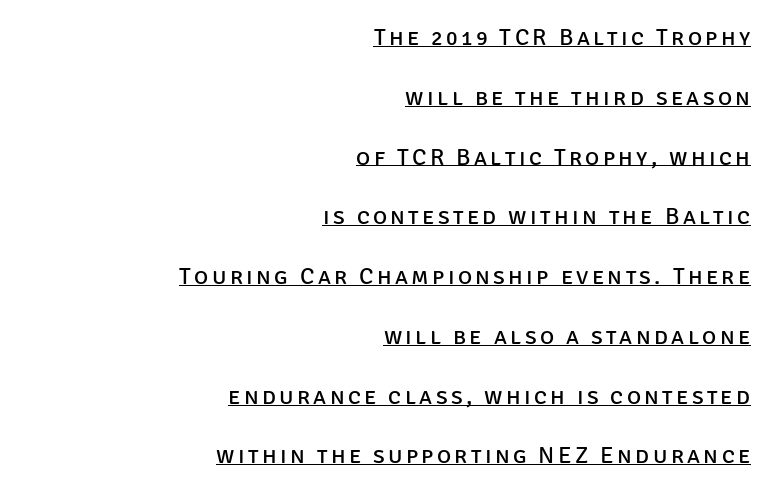
{"italic": "no", "bold": "no", "underline": "yes", "align": "right", "line_spacing": "loose", "line_spacing_ratio": 2.49, "glyph_px": 24}
